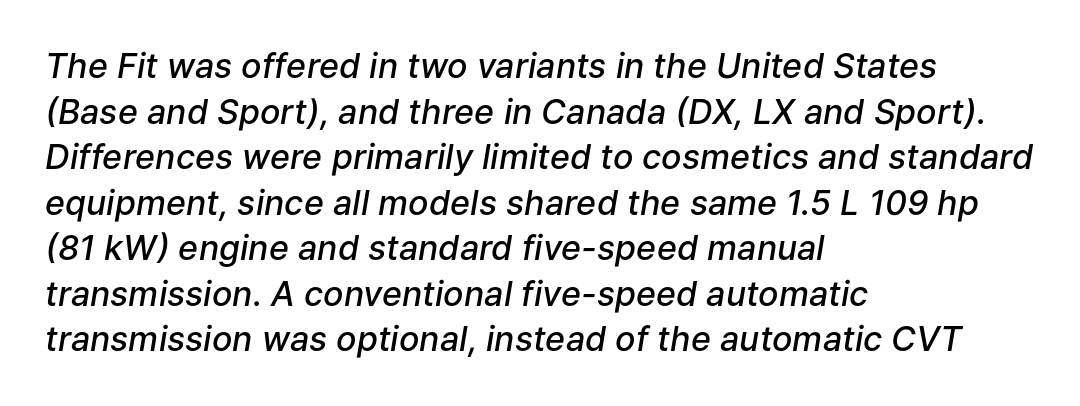
The image shows 34 px semibold type, italic (leaning right); set left-aligned, normal line spacing (1.34x), normal letter spacing, not underlined; low stroke contrast and a medium x-height.
